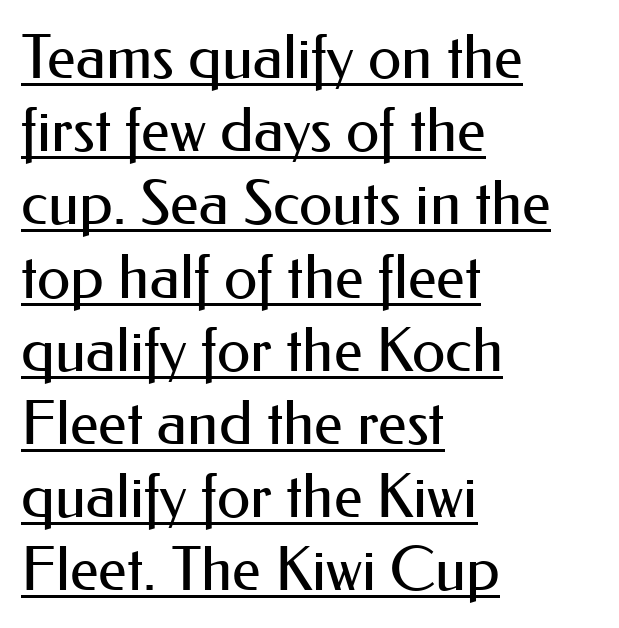
The image shows 61 px regular-weight sans-serif type, upright; set left-aligned, line spacing 1.2x, normal letter spacing, underlined; medium stroke contrast and a small x-height.
